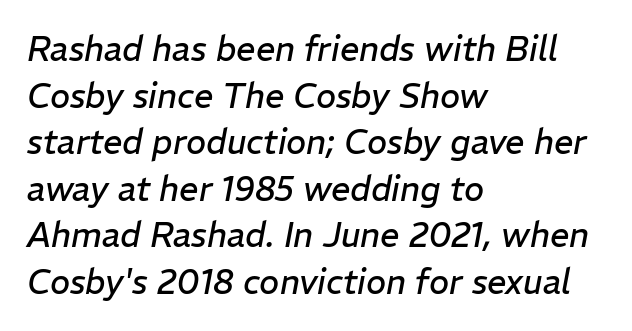
Q: Is the text bold? A: No.
Q: Is the text italic (slanted)? A: Yes, it leans right by about 11 degrees.
Q: Is the text underlined? A: No.
Q: How is the paragraph aligned? A: Left-aligned.
Q: Is the spacing between letters normal or unusually wide? A: Normal.
Q: Is the spacing between lines tight, normal or loose? A: Normal.
Q: Width (condensed, normal, or wide)? A: Normal.
Q: Stroke contrast? A: Low.
Q: x-height? A: Medium.
Q: Monospaced? A: No.
